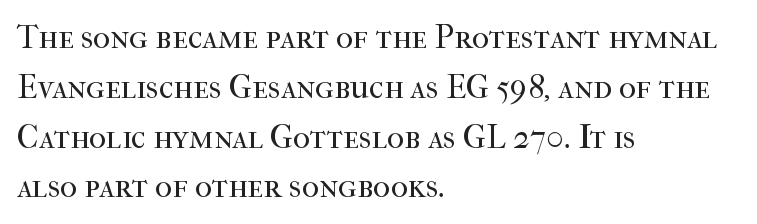
Q: Is the text bold? A: No.
Q: Is the text italic (slanted)? A: No, it is upright.
Q: Is the typeface a serif or a sans-serif typeface? A: Serif.
Q: Is the text underlined? A: No.
Q: How is the paragraph aligned? A: Left-aligned.
Q: Is the spacing between letters normal or unusually wide? A: Normal.
Q: Is the spacing between lines tight, normal or loose? A: Normal.
Q: Width (condensed, normal, or wide)? A: Normal.
Q: Stroke contrast? A: High.
Q: x-height? A: Medium.
Q: Monospaced? A: No.
